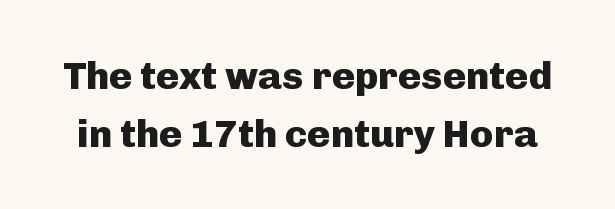
Q: Is the text bold? A: Yes.
Q: Is the text italic (slanted)? A: No, it is upright.
Q: Is the typeface a serif or a sans-serif typeface? A: Sans-serif.
Q: Is the text underlined? A: No.
Q: Is the spacing between letters normal or unusually wide? A: Normal.
Q: Is the spacing between lines tight, normal or loose? A: Normal.
Q: Width (condensed, normal, or wide)? A: Normal.
Q: Stroke contrast? A: Low.
Q: x-height? A: Medium.
Q: Monospaced? A: No.
